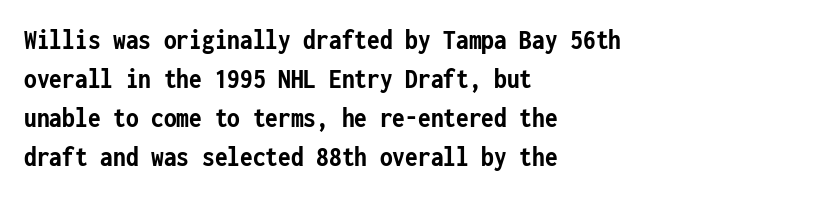
The image shows 29 px semibold, condensed sans-serif type, upright, monospaced; set left-aligned, normal line spacing (1.35x), normal letter spacing, not underlined; low stroke contrast and a medium x-height.
